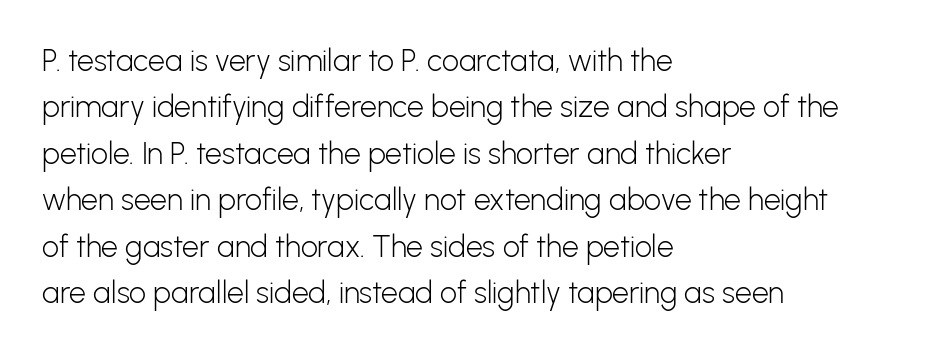
{"serif": "no", "italic": "no", "bold": "no", "weight": "light", "width": "normal", "stroke_contrast": "low", "x_height": "medium", "monospaced": "no", "underline": "no", "align": "left", "line_spacing": "normal", "line_spacing_ratio": 1.55, "letter_spacing": "normal", "letter_spacing_em": 0.0, "glyph_px": 30}
